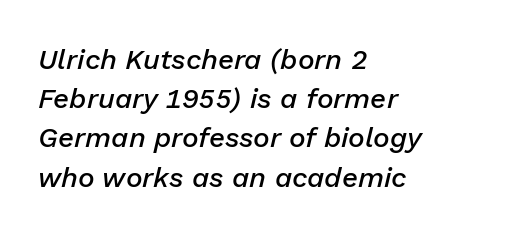
Q: Is the text bold? A: Semi-bold.
Q: Is the text italic (slanted)? A: Yes, it leans right by about 13 degrees.
Q: Is the text underlined? A: No.
Q: How is the paragraph aligned? A: Left-aligned.
Q: Is the spacing between letters normal or unusually wide? A: Normal.
Q: Is the spacing between lines tight, normal or loose? A: Normal.
Q: Width (condensed, normal, or wide)? A: Normal.
Q: Stroke contrast? A: Low.
Q: x-height? A: Medium.
Q: Monospaced? A: No.
